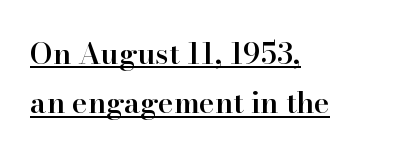
{"serif": "yes", "italic": "no", "bold": "semi", "weight": "semibold", "width": "normal", "stroke_contrast": "high", "x_height": "small", "monospaced": "no", "underline": "yes", "align": "left", "line_spacing": "normal", "line_spacing_ratio": 1.65, "letter_spacing": "normal", "letter_spacing_em": 0.0, "glyph_px": 30}
